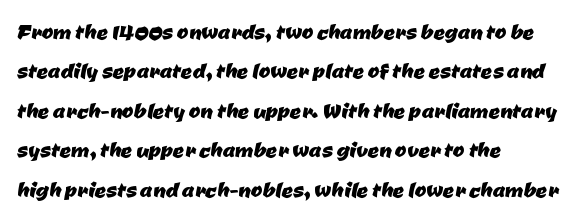
Descenders hang freely into open space. Caption: standard tracking, unaltered. Character widths vary here, with narrow letters taking less room than wide ones. In terms of letterform style, serifs are entirely absent. Visually the block forms a straight wall on the left and a jagged coastline on the right. The leading is moderate, giving the passage an even texture.
